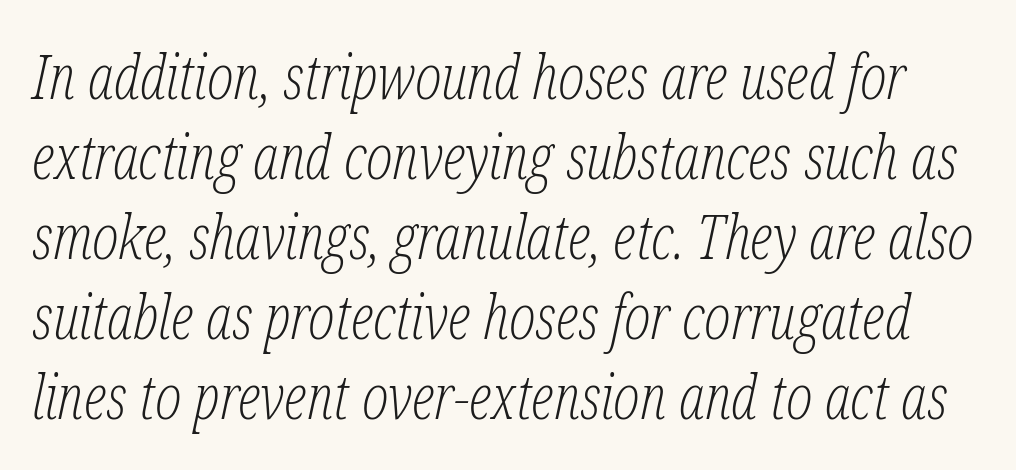
{"serif": "yes", "italic": "yes", "lean": "right", "slant_degrees": 12, "bold": "no", "weight": "light", "width": "condensed", "stroke_contrast": "low", "x_height": "medium", "monospaced": "no", "underline": "no", "line_spacing": "normal", "line_spacing_ratio": 1.29, "letter_spacing": "normal", "letter_spacing_em": 0.0, "glyph_px": 62}
